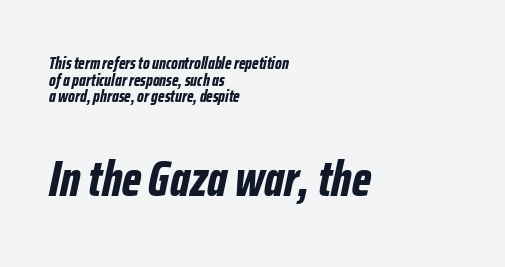
The image shows 50 px bold, condensed type, italic (leaning right); set left-aligned, tight line spacing (0.98x), normal letter spacing, not underlined; the second (bottom) block is 2.94x larger; low stroke contrast and a medium x-height.
